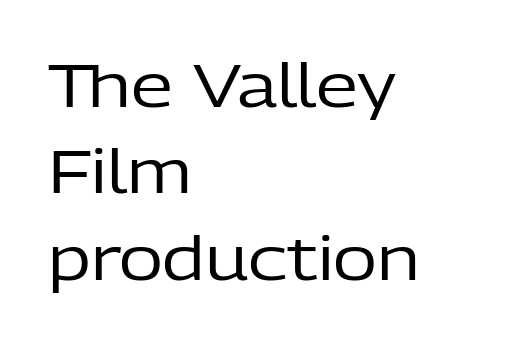
{"serif": "no", "italic": "no", "bold": "no", "weight": "regular", "width": "normal", "stroke_contrast": "low", "x_height": "medium", "monospaced": "no", "underline": "no", "align": "left", "line_spacing": "normal", "line_spacing_ratio": 1.44, "letter_spacing": "normal", "letter_spacing_em": 0.0, "glyph_px": 60}
